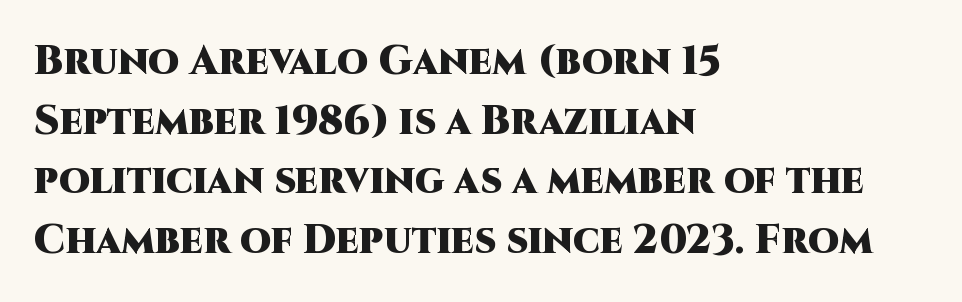
{"serif": "no", "italic": "no", "bold": "yes", "weight": "heavy", "width": "normal", "stroke_contrast": "high", "x_height": "large", "monospaced": "no", "underline": "no", "align": "left", "line_spacing": "normal", "line_spacing_ratio": 1.49, "letter_spacing": "normal", "letter_spacing_em": 0.0, "glyph_px": 40}
